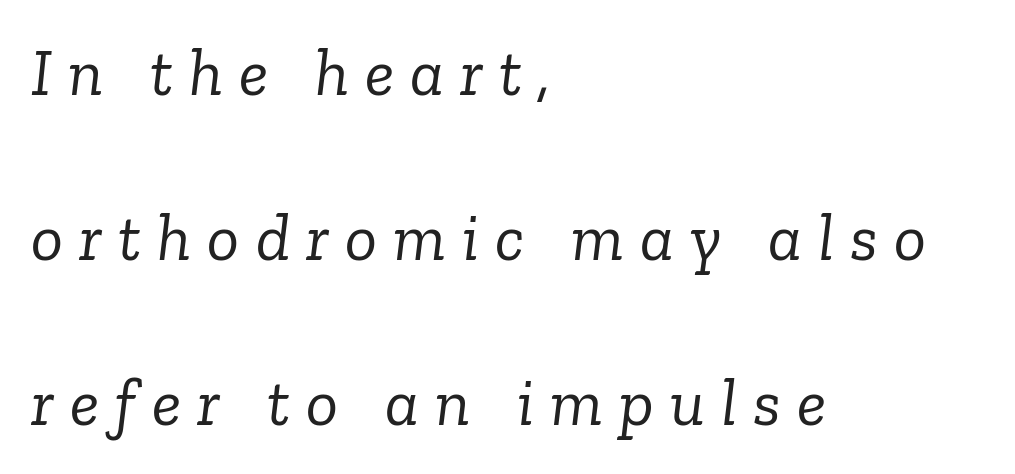
{"serif": "yes", "italic": "yes", "lean": "right", "slant_degrees": 6, "bold": "no", "weight": "light", "width": "normal", "stroke_contrast": "low", "x_height": "medium", "monospaced": "no", "underline": "no", "align": "left", "line_spacing": "loose", "line_spacing_ratio": 2.46, "letter_spacing": "wide", "letter_spacing_em": 0.24, "glyph_px": 67}
